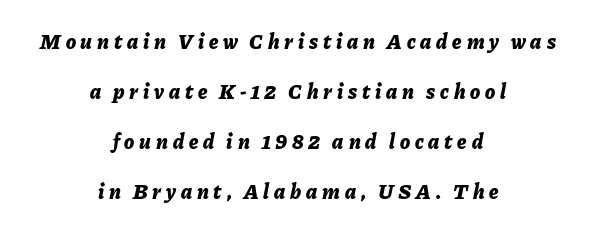
{"italic": "yes", "lean": "right", "slant_degrees": 11, "bold": "yes", "underline": "no", "align": "center", "line_spacing": "loose", "line_spacing_ratio": 2.38, "letter_spacing": "wide", "letter_spacing_em": 0.23, "glyph_px": 21}
